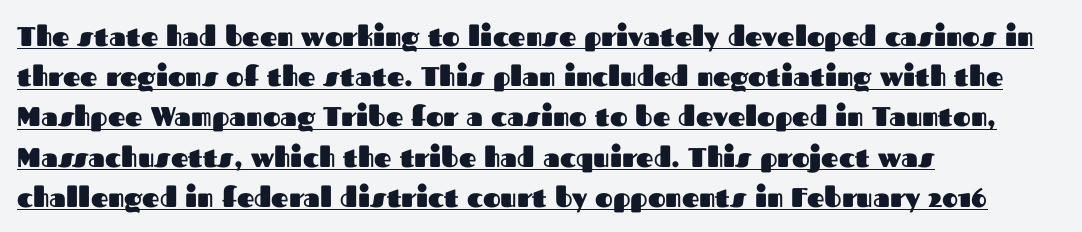
Q: Is the text bold? A: Yes.
Q: Is the text italic (slanted)? A: No, it is upright.
Q: Is the text underlined? A: Yes.
Q: How is the paragraph aligned? A: Left-aligned.
Q: Is the spacing between letters normal or unusually wide? A: Normal.
Q: Is the spacing between lines tight, normal or loose? A: Normal.
